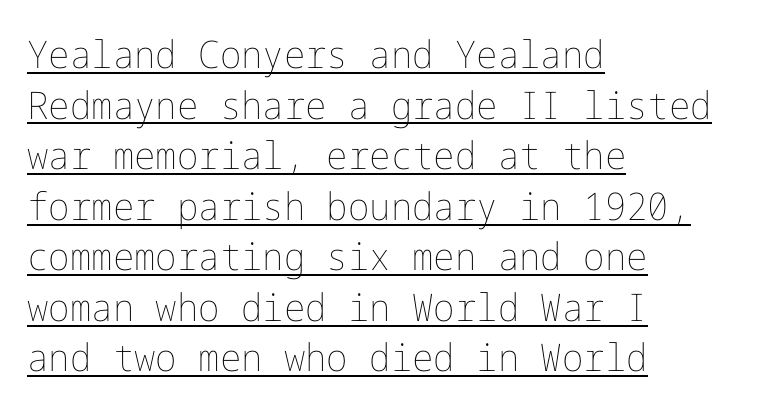
The image shows 38 px thin type, upright; set left-aligned, normal line spacing (1.33x), normal letter spacing, underlined; low stroke contrast and a medium x-height.
